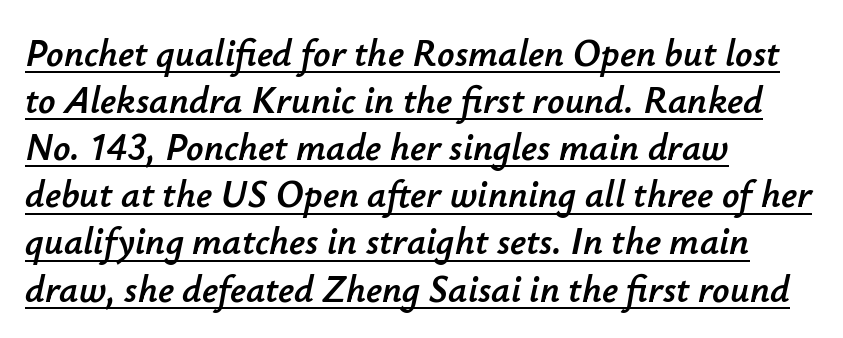
Q: Is the text italic (slanted)? A: Yes, it leans right by about 12 degrees.
Q: Is the text underlined? A: Yes.
Q: How is the paragraph aligned? A: Left-aligned.
Q: Is the spacing between letters normal or unusually wide? A: Normal.
Q: Width (condensed, normal, or wide)? A: Normal.
Q: Stroke contrast? A: Low.
Q: x-height? A: Small.
Q: Monospaced? A: No.
